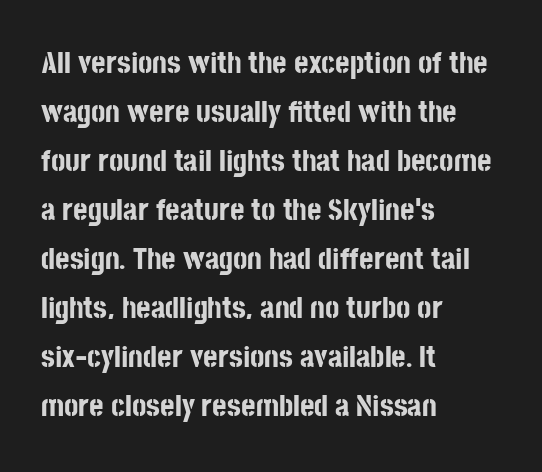
The image shows 31 px bold, condensed sans-serif type, upright; set left-aligned, normal line spacing (1.58x), normal letter spacing, not underlined; low stroke contrast and a large x-height.
